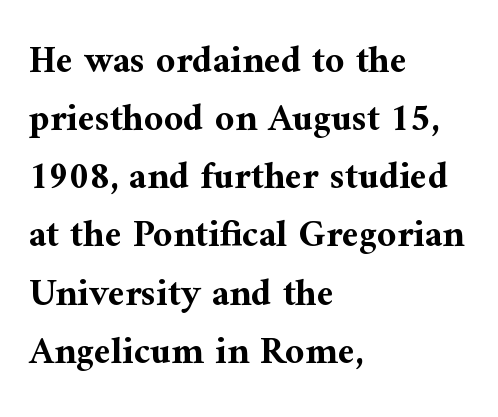
The image shows 38 px bold serif type, upright; set left-aligned, normal line spacing (1.53x), normal letter spacing, not underlined; medium stroke contrast and a medium x-height.
